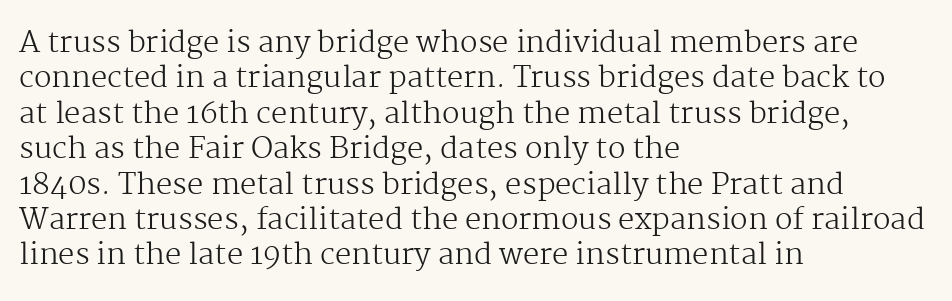
Decoration check: the copy has no underline. The gaps between neighbouring characters are ordinary and unremarkable. The weight would be labelled regular, book, light, or lighter still. If you drew a line through each stem, it would be perfectly vertical. The rendering anchors every line to the left-hand side. You could not count columns in this text — the font is proportionally spaced.
